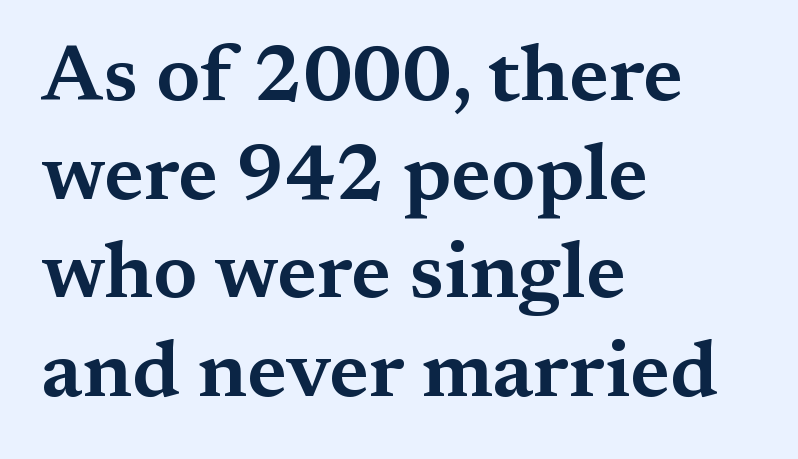
The image shows 79 px wide serif type, upright; set left-aligned, normal line spacing (1.25x), normal letter spacing, not underlined; medium stroke contrast and a medium x-height.
